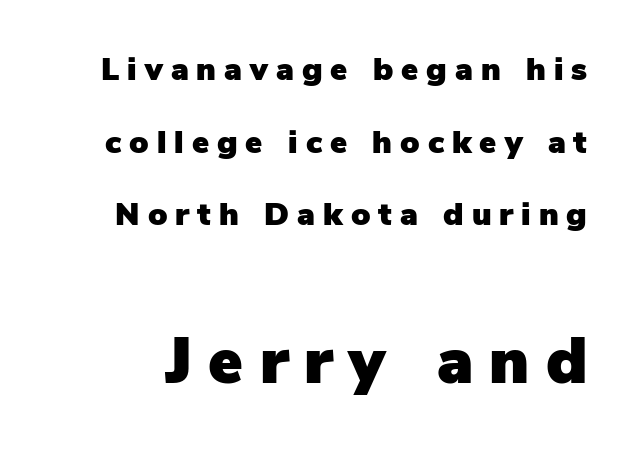
Q: Is the text italic (slanted)? A: No, it is upright.
Q: Is the typeface a serif or a sans-serif typeface? A: Sans-serif.
Q: Is the text underlined? A: No.
Q: Is the spacing between letters normal or unusually wide? A: Unusually wide.
Q: Is the spacing between lines tight, normal or loose? A: Loose.
Q: Which block of text is set in a larger size, the first (top) or the second (bottom)? A: The second (bottom) one.
Q: Width (condensed, normal, or wide)? A: Normal.
Q: Stroke contrast? A: Low.
Q: x-height? A: Medium.
Q: Monospaced? A: No.
